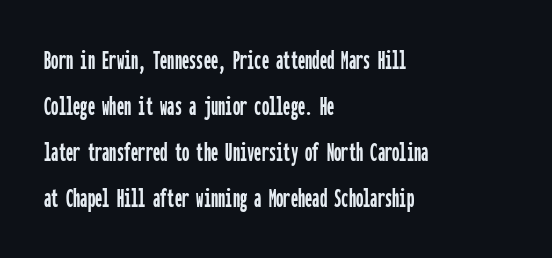
The image shows 29 px condensed sans-serif type, upright, monospaced; set left-aligned, normal line spacing (1.59x), normal letter spacing, not underlined; low stroke contrast and a medium x-height.
